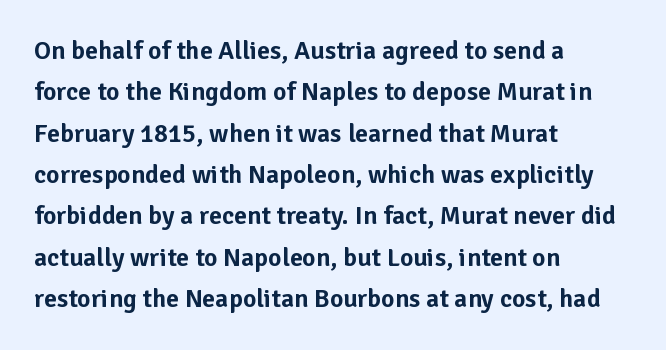
Honestly, there is no underline to notice here at all. Nothing unusual about the tracking: characters are spaced as the font intends. These lines stack with their left ends in a neat column. Posture: vertical. Normally led — the rows are evenly, conventionally spaced.
